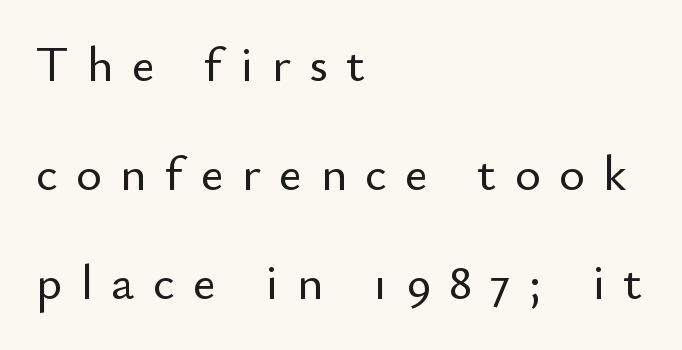
Q: Is the text italic (slanted)? A: No, it is upright.
Q: Is the typeface a serif or a sans-serif typeface? A: Sans-serif.
Q: Is the text underlined? A: No.
Q: How is the paragraph aligned? A: Left-aligned.
Q: Is the spacing between letters normal or unusually wide? A: Unusually wide.
Q: Is the spacing between lines tight, normal or loose? A: Loose.
Q: Width (condensed, normal, or wide)? A: Normal.
Q: Stroke contrast? A: Low.
Q: x-height? A: Small.
Q: Monospaced? A: No.
